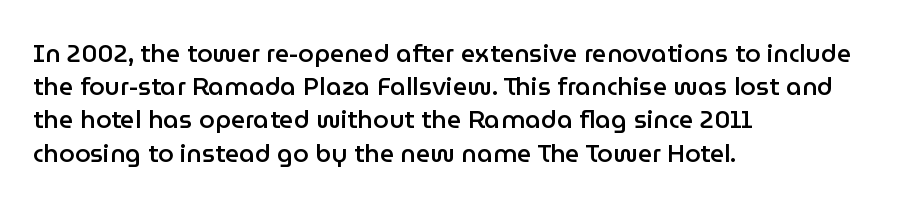
Q: Is the text bold? A: Semi-bold.
Q: Is the text italic (slanted)? A: No, it is upright.
Q: Is the text underlined? A: No.
Q: How is the paragraph aligned? A: Left-aligned.
Q: Is the spacing between letters normal or unusually wide? A: Normal.
Q: Is the spacing between lines tight, normal or loose? A: Normal.
